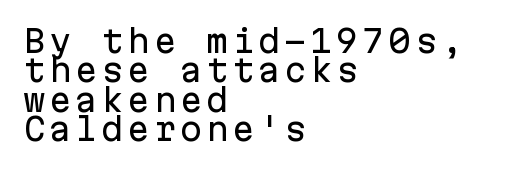
Examine the stroke ends and you'll find no serifs. Posture: vertical. These lines are rendered in a fixed-pitch font. Only glyphs here, with clear space below each row.
